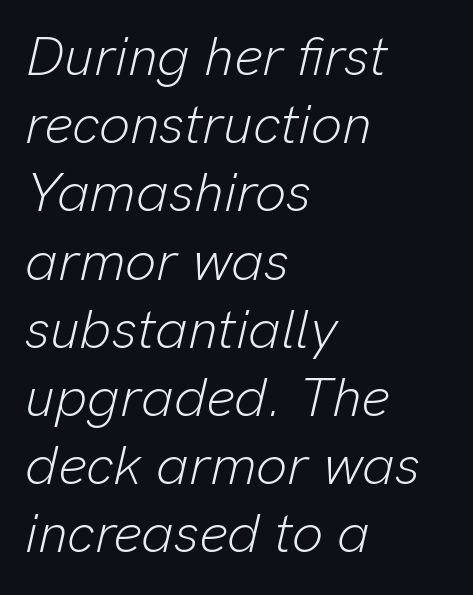
The image shows 55 px light type, italic (leaning right); set left-aligned, line spacing 1.24x, normal letter spacing, not underlined; low stroke contrast and a medium x-height.
